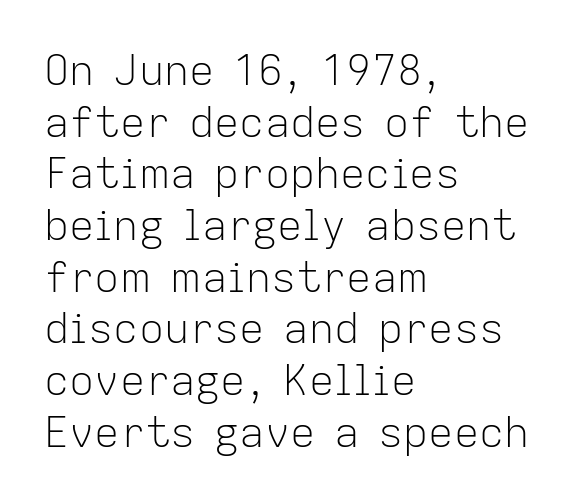
{"serif": "no", "italic": "no", "bold": "no", "weight": "light", "width": "normal", "stroke_contrast": "low", "x_height": "medium", "monospaced": "no", "underline": "no", "align": "left", "line_spacing_ratio": 1.23, "letter_spacing": "normal", "letter_spacing_em": 0.0, "glyph_px": 42}
